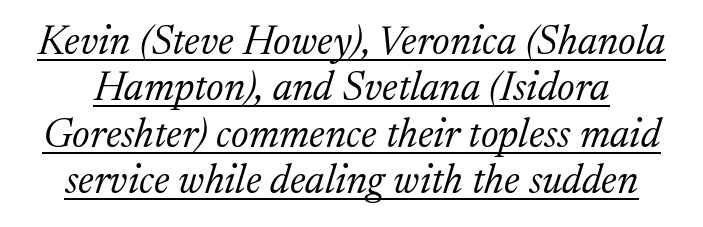
{"serif": "yes", "italic": "yes", "lean": "right", "slant_degrees": 17, "bold": "no", "weight": "light", "width": "normal", "stroke_contrast": "medium", "x_height": "medium", "monospaced": "no", "underline": "yes", "line_spacing": "tight", "line_spacing_ratio": 1.13, "letter_spacing": "normal", "letter_spacing_em": 0.0, "glyph_px": 41}
